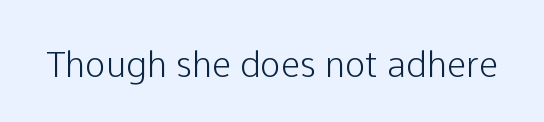
The words here are not underlined. Posture: upright roman. Each letter's strokes conclude bluntly, with no projecting serifs. Spacing between characters is what you'd get straight out of the box.
